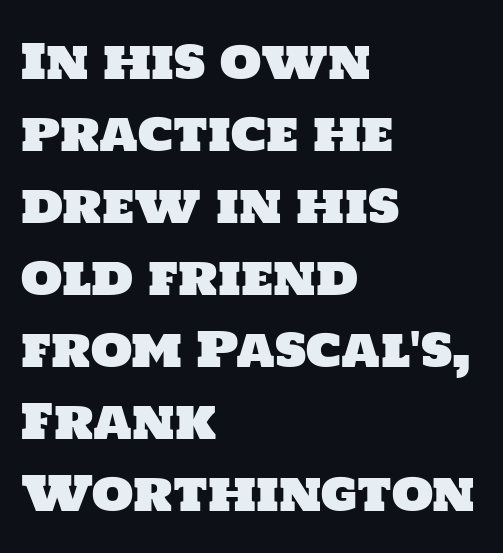
The image shows 48 px sans-serif type; set left-aligned, normal line spacing (1.5x), normal letter spacing, not underlined; low stroke contrast and a large x-height.
